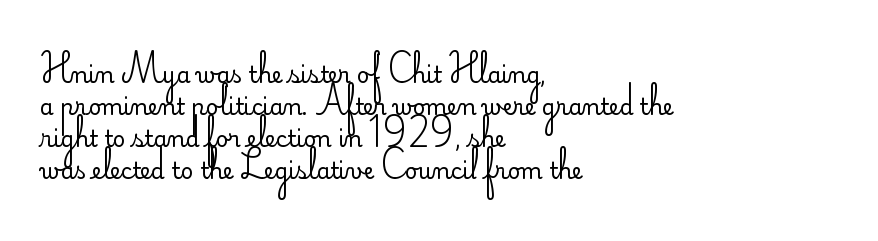
Weight: in the light-to-regular range. These lines keep a tight, regular rhythm from letter to letter. Any mark beneath the type? The region is blank. Left-aligned paragraph, ragged on the right. If you drew a line through each stem, it would be perfectly vertical. Honestly, the row spacing looks completely unremarkable.
